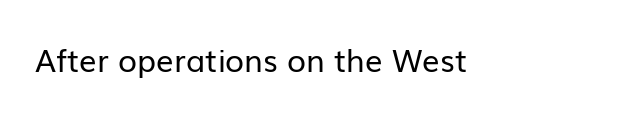
{"serif": "no", "italic": "no", "bold": "no", "weight": "regular", "width": "normal", "stroke_contrast": "low", "x_height": "medium", "monospaced": "no", "underline": "no", "letter_spacing": "normal", "letter_spacing_em": 0.0, "glyph_px": 31}
